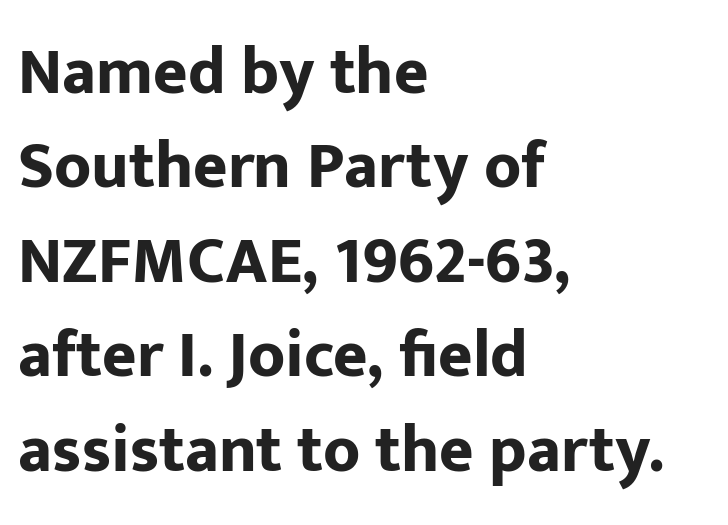
The image shows 66 px bold sans-serif type, upright; set left-aligned, normal line spacing (1.43x), normal letter spacing, not underlined; low stroke contrast and a medium x-height.
